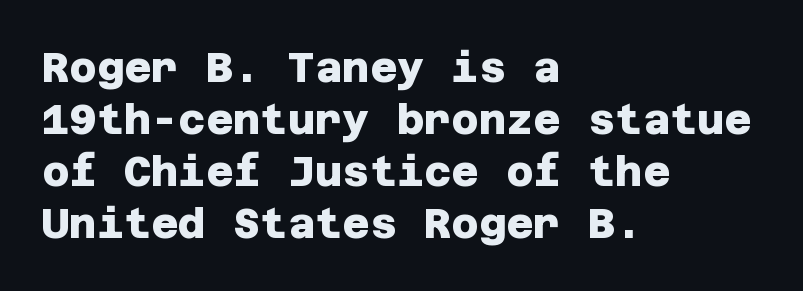
The image shows 42 px heavy sans-serif type; set left-aligned, line spacing 1.24x, normal letter spacing, not underlined; low stroke contrast and a large x-height.
